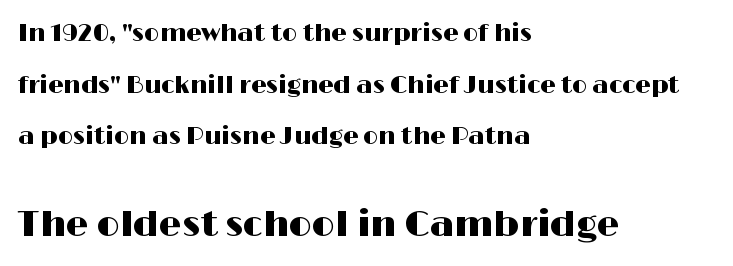
The image shows 36 px wide sans-serif type, upright; set left-aligned, loose line spacing (2.15x), normal letter spacing, not underlined; the second (bottom) block is 1.5x larger; high stroke contrast and a medium x-height.
